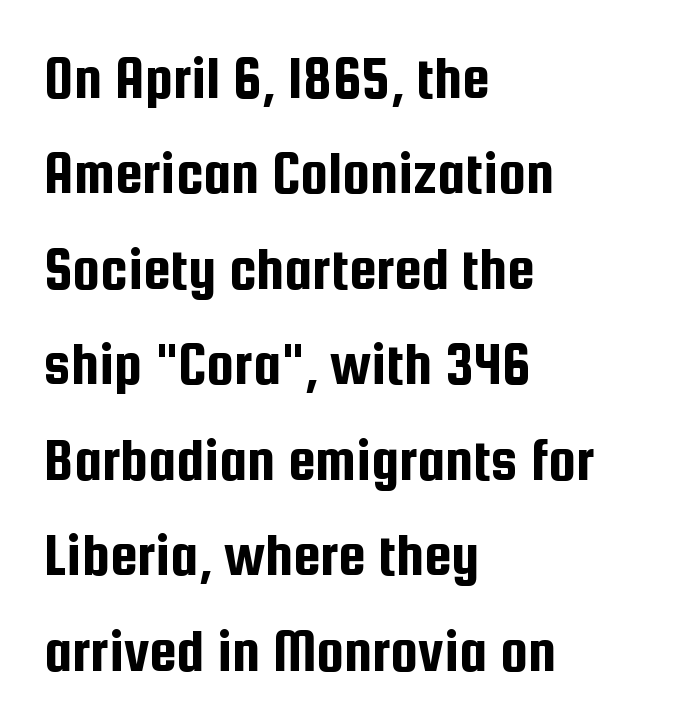
{"serif": "no", "italic": "no", "width": "condensed", "stroke_contrast": "low", "x_height": "medium", "monospaced": "no", "underline": "no", "align": "left", "line_spacing": "normal", "line_spacing_ratio": 1.54, "letter_spacing": "normal", "letter_spacing_em": 0.0, "glyph_px": 62}
